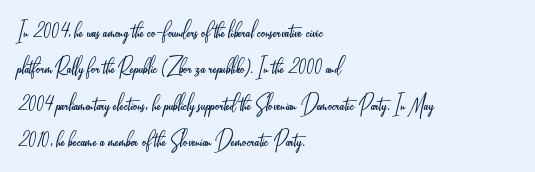
Reading down the column, the eye jumps a familiar distance to each next line. The typesetting does not lean heavy: it is not bold. Horizontal alignment here is leftward, the default for most running prose. The space directly below the letters is spotless. Glyph-to-glyph distance matches everyday printed text.
